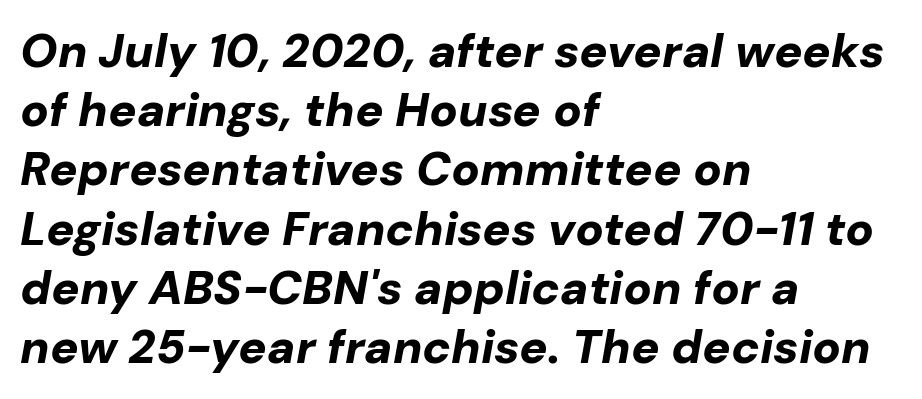
{"italic": "yes", "lean": "right", "slant_degrees": 10, "bold": "yes", "weight": "bold", "width": "normal", "stroke_contrast": "low", "x_height": "medium", "monospaced": "no", "underline": "no", "align": "left", "line_spacing": "normal", "line_spacing_ratio": 1.26, "letter_spacing": "normal", "letter_spacing_em": 0.0, "glyph_px": 47}
